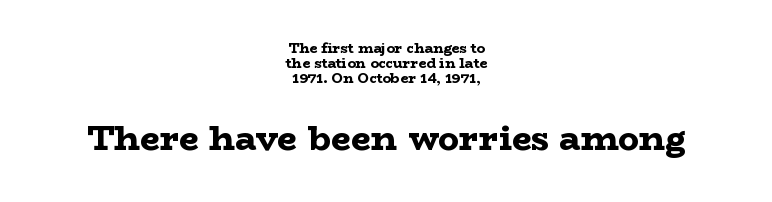
Nobody touched the tracking dial on this one. Is this a fixed-width face? No — the glyphs have proportional, varying widths. Type without underlining. A student would notice the bottom passage is typeset larger than what precedes it. Teacher's note: observe the equal gaps on both sides — that is centered alignment.
